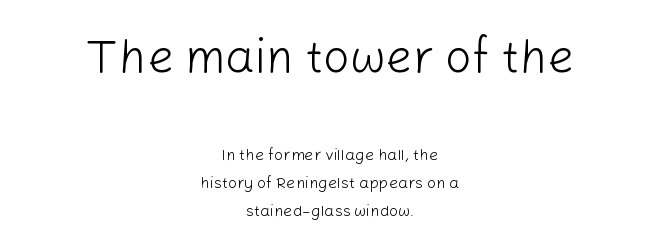
The image shows 47 px light sans-serif type, upright; set centered, line spacing 1.77x, normal letter spacing, not underlined; the first (top) block is 2.94x larger; low stroke contrast and a medium x-height.
